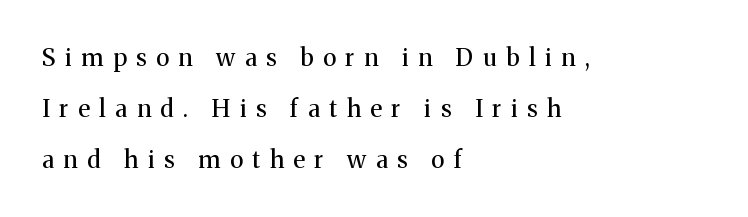
Q: Is the text bold? A: No.
Q: Is the text italic (slanted)? A: No, it is upright.
Q: Is the text underlined? A: No.
Q: How is the paragraph aligned? A: Left-aligned.
Q: Is the spacing between letters normal or unusually wide? A: Unusually wide.
Q: Is the spacing between lines tight, normal or loose? A: Loose.
